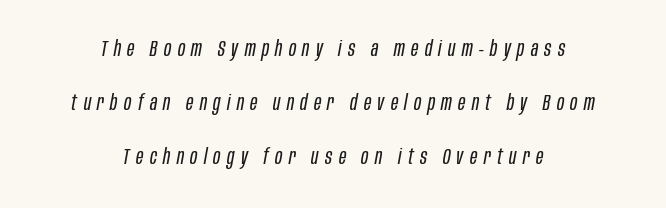
The passage shown is not underscored anywhere. This rendering uses center alignment, leaving both contours irregular but symmetric. The letterforms sit at book weight or below. Students, observe: this is what heavily led, spacious text looks like. Is the letter spacing exaggerated? Yes — the characters are pushed far apart.
